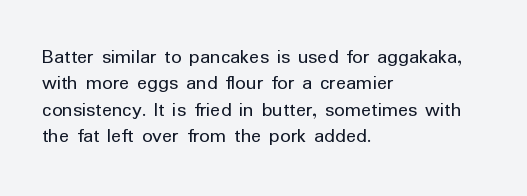
The rendering uses a moderate line-height, typical for paragraphs. Only glyphs here, with clear space below each row. The passage is arranged the way most books set body copy — flush left. Spacing between characters is what you'd get straight out of the box.
